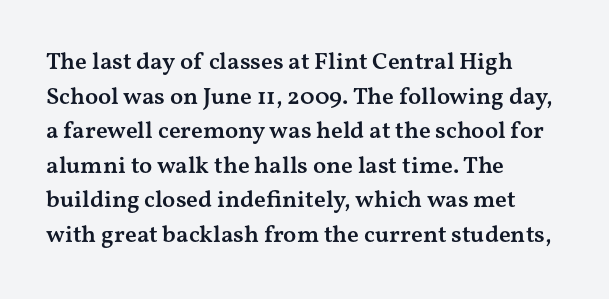
{"italic": "no", "bold": "semi", "underline": "no", "align": "left", "line_spacing": "normal", "line_spacing_ratio": 1.44, "letter_spacing": "normal", "letter_spacing_em": 0.0, "glyph_px": 24}
